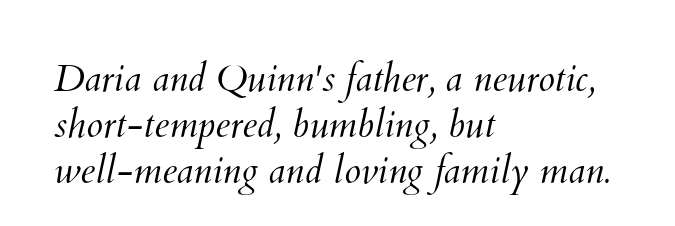
Glance below the letters and you will spot only blank space. Here the glyphs are tracked normally, forming tight word shapes. Short and long lines alike share a common starting point at left. Each letter keeps its own natural width here, so spacing adapts to shape. Stem width sits at or under what a default text font uses.
